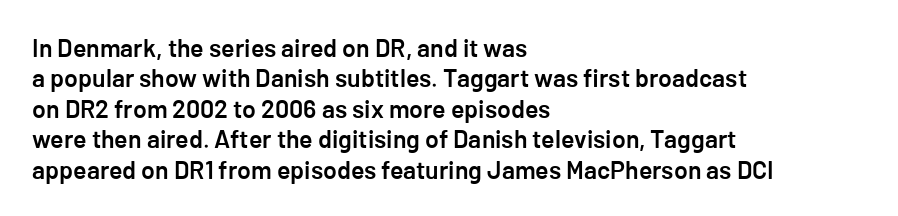
{"italic": "no", "bold": "semi", "underline": "no", "align": "left", "line_spacing_ratio": 1.22, "letter_spacing": "normal", "letter_spacing_em": 0.0, "glyph_px": 25}
